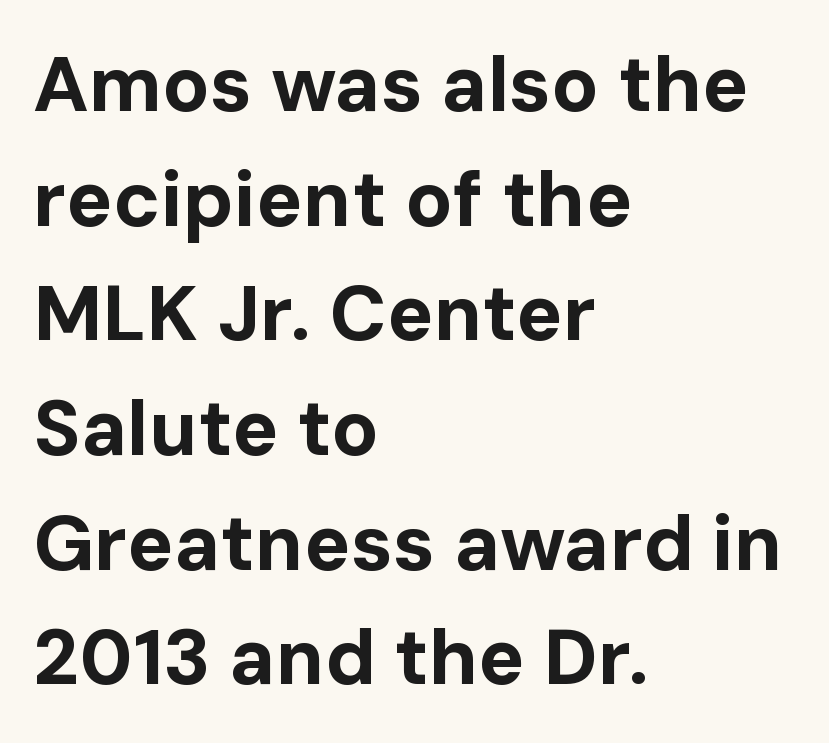
The image shows 78 px bold sans-serif type, upright; set left-aligned, normal line spacing (1.47x), normal letter spacing, not underlined; low stroke contrast and a medium x-height.
